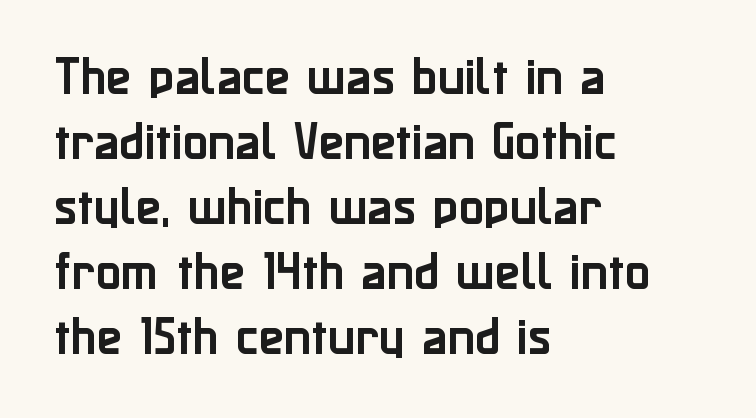
Q: Is the text italic (slanted)? A: No, it is upright.
Q: Is the typeface a serif or a sans-serif typeface? A: Sans-serif.
Q: Is the text underlined? A: No.
Q: How is the paragraph aligned? A: Left-aligned.
Q: Is the spacing between letters normal or unusually wide? A: Normal.
Q: Is the spacing between lines tight, normal or loose? A: Normal.
Q: Width (condensed, normal, or wide)? A: Normal.
Q: Stroke contrast? A: Low.
Q: x-height? A: Medium.
Q: Monospaced? A: No.
